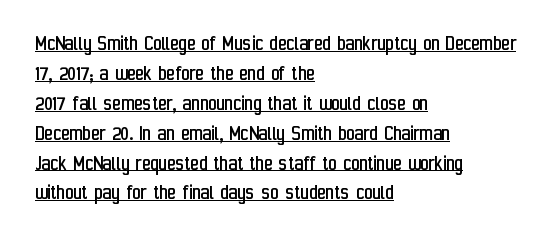
{"italic": "no", "bold": "no", "underline": "yes", "align": "left", "line_spacing": "normal", "line_spacing_ratio": 1.3, "letter_spacing": "normal", "letter_spacing_em": 0.0, "glyph_px": 23}
